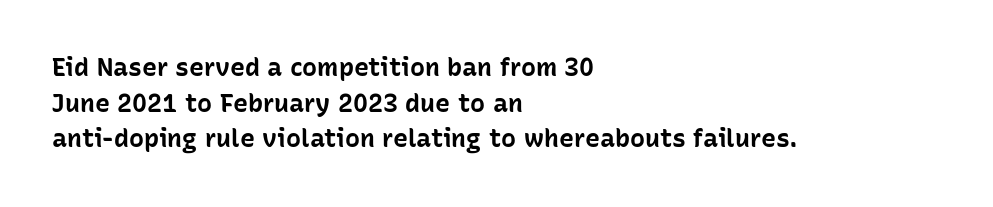
{"italic": "no", "bold": "yes", "underline": "no", "align": "left", "line_spacing": "normal", "line_spacing_ratio": 1.43, "letter_spacing": "normal", "letter_spacing_em": 0.0, "glyph_px": 25}
